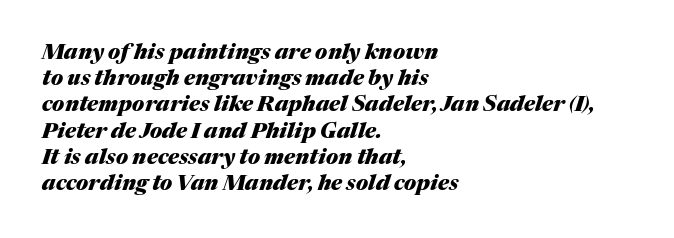
Q: Is the text bold? A: Yes.
Q: Is the text italic (slanted)? A: Yes, it leans right by about 17 degrees.
Q: Is the text underlined? A: No.
Q: How is the paragraph aligned? A: Left-aligned.
Q: Is the spacing between letters normal or unusually wide? A: Normal.
Q: Is the spacing between lines tight, normal or loose? A: Normal.
